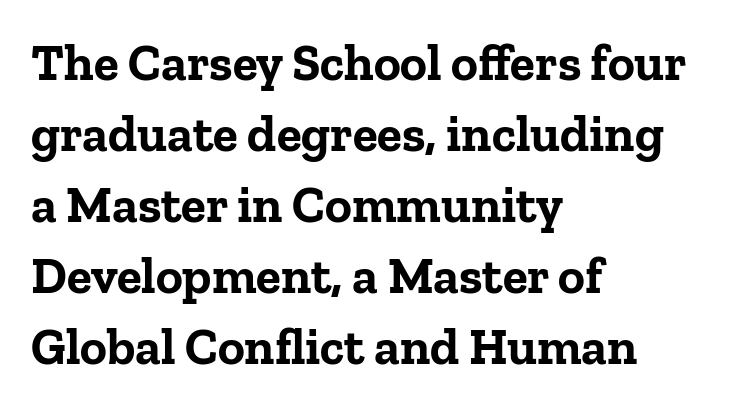
Letter spacing: default. What's the leading like? Ordinary, nothing unusual. A student would call this left alignment; a typographer would say flush left, rag right. What kind of face is this? One with serifs. Caption: bold face, heavy strokes.
